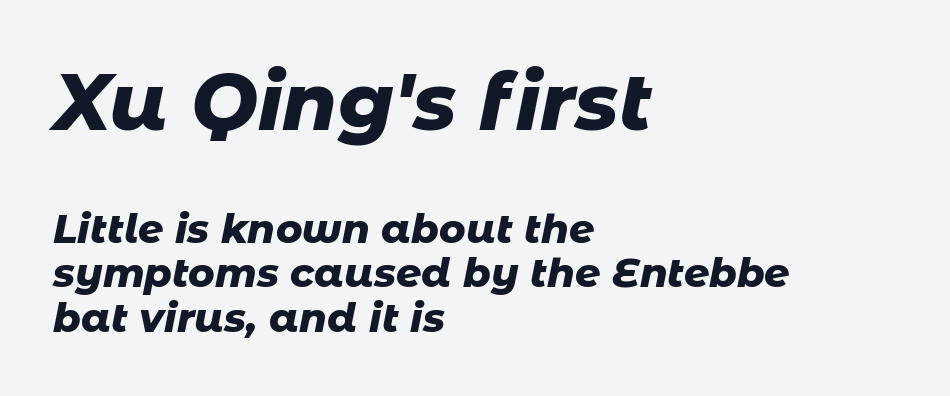
Q: Is the text bold? A: Yes.
Q: Is the text italic (slanted)? A: Yes, it leans right by about 11 degrees.
Q: Is the text underlined? A: No.
Q: How is the paragraph aligned? A: Left-aligned.
Q: Is the spacing between letters normal or unusually wide? A: Normal.
Q: Is the spacing between lines tight, normal or loose? A: Tight.
Q: Which block of text is set in a larger size, the first (top) or the second (bottom)? A: The first (top) one.
Q: Width (condensed, normal, or wide)? A: Normal.
Q: Stroke contrast? A: Low.
Q: x-height? A: Medium.
Q: Monospaced? A: No.
